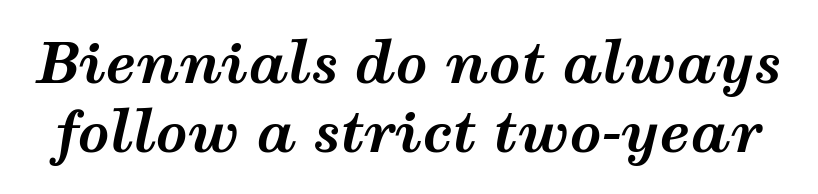
{"italic": "yes", "lean": "right", "slant_degrees": 12, "bold": "yes", "weight": "bold", "width": "wide", "stroke_contrast": "medium", "x_height": "medium", "monospaced": "no", "underline": "no", "line_spacing_ratio": 1.23, "letter_spacing": "normal", "letter_spacing_em": 0.0, "glyph_px": 56}
